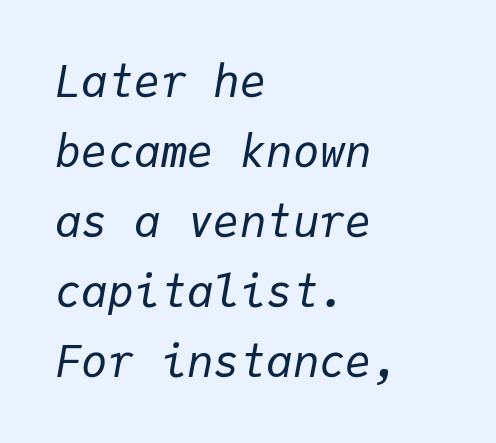
Q: Is the text bold? A: No.
Q: Is the text italic (slanted)? A: Yes, it leans right by about 9 degrees.
Q: Is the text underlined? A: No.
Q: How is the paragraph aligned? A: Left-aligned.
Q: Is the spacing between letters normal or unusually wide? A: Normal.
Q: Is the spacing between lines tight, normal or loose? A: Normal.
Q: Width (condensed, normal, or wide)? A: Normal.
Q: Stroke contrast? A: Low.
Q: x-height? A: Medium.
Q: Monospaced? A: Yes.
